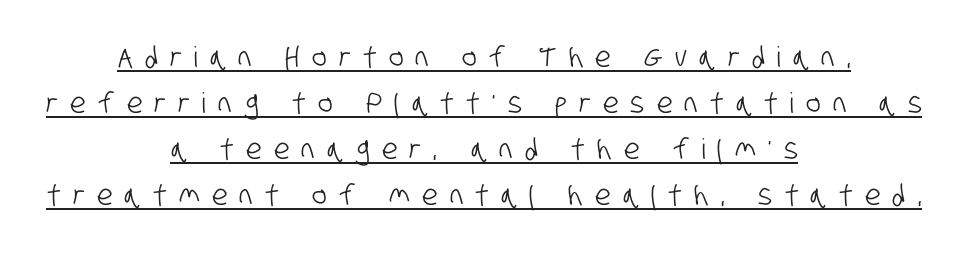
{"serif": "no", "width": "condensed", "stroke_contrast": "low", "x_height": "large", "monospaced": "no", "underline": "yes", "align": "center", "line_spacing": "normal", "line_spacing_ratio": 1.64, "letter_spacing": "wide", "letter_spacing_em": 0.44, "glyph_px": 28}
